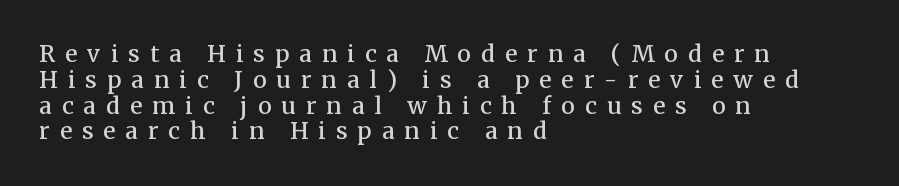
Tracking here is generous; glyphs stand well apart from one another. If you drew a line through each stem, it would be perfectly vertical. Honestly, the rows look squashed on top of each other. Underline: absent.
